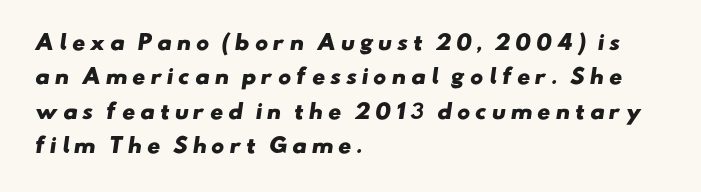
The image shows 20 px bold type; set left-aligned, line spacing 1.72x, unusually wide letter spacing (+0.23 em), not underlined.
